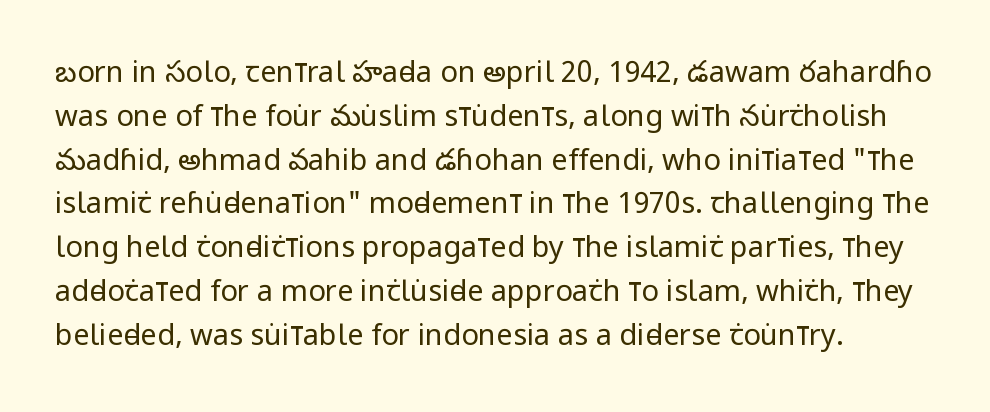
The words here are not underlined. In terms of posture, this sample is upright. Alignment: flush left. This sample has the flowing, uneven cadence of proportional lettering. No letter is thick-stroked: the sample isn't bold. These lines are composed in type without serifs.
